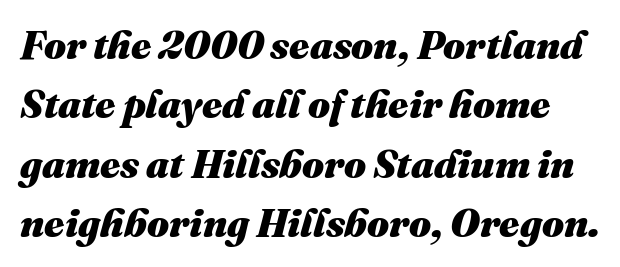
{"italic": "yes", "lean": "right", "slant_degrees": 16, "bold": "yes", "weight": "heavy", "width": "normal", "stroke_contrast": "medium", "x_height": "medium", "monospaced": "no", "underline": "no", "line_spacing": "normal", "line_spacing_ratio": 1.52, "letter_spacing": "normal", "letter_spacing_em": 0.0, "glyph_px": 39}
